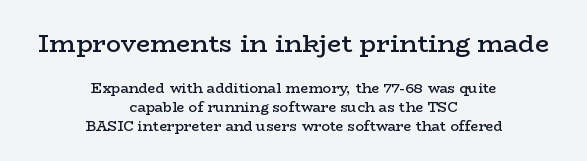
Q: Is the text bold? A: Semi-bold.
Q: Is the text italic (slanted)? A: No, it is upright.
Q: Is the text underlined? A: No.
Q: How is the paragraph aligned? A: Centered.
Q: Is the spacing between letters normal or unusually wide? A: Normal.
Q: Is the spacing between lines tight, normal or loose? A: Normal.
Q: Which block of text is set in a larger size, the first (top) or the second (bottom)? A: The first (top) one.
